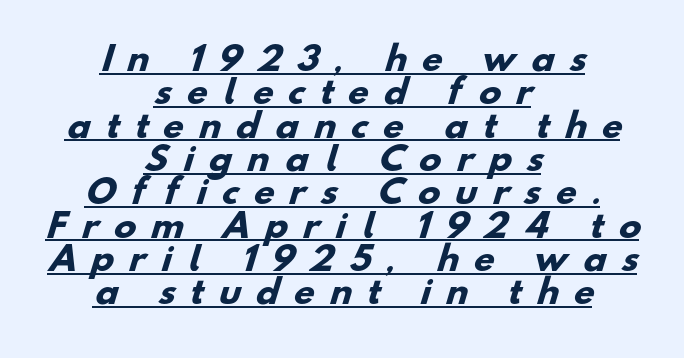
Q: Is the text bold? A: Yes.
Q: Is the typeface a serif or a sans-serif typeface? A: Sans-serif.
Q: Is the text underlined? A: Yes.
Q: How is the paragraph aligned? A: Centered.
Q: Is the spacing between letters normal or unusually wide? A: Unusually wide.
Q: Is the spacing between lines tight, normal or loose? A: Tight.
Q: Width (condensed, normal, or wide)? A: Normal.
Q: Stroke contrast? A: Low.
Q: x-height? A: Small.
Q: Monospaced? A: No.
